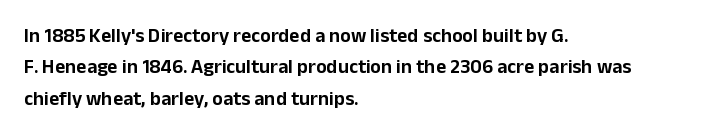
Compared with a centered layout, this one pins lines to the left instead. The space beneath each line is pristine and unruled. The passage shown stacks its lines at a standard gap. Do the letters lean? They stand straight. Spacing between characters is what you'd get straight out of the box.
